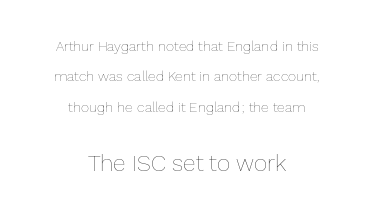
A great deal of white space separates one row of letters from the next. Any mark beneath the type? The region is blank. Upright lettering throughout. A quiet, ordinary-to-light weight characterises the typeface. The passage shown begins with its smaller block and ends with its larger one.
